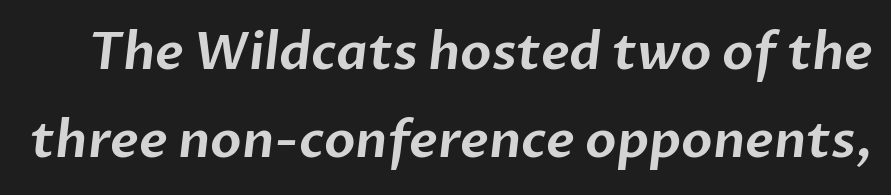
{"serif": "no", "width": "normal", "stroke_contrast": "low", "x_height": "medium", "monospaced": "no", "underline": "no", "line_spacing_ratio": 1.73, "letter_spacing": "normal", "letter_spacing_em": 0.0, "glyph_px": 51}
